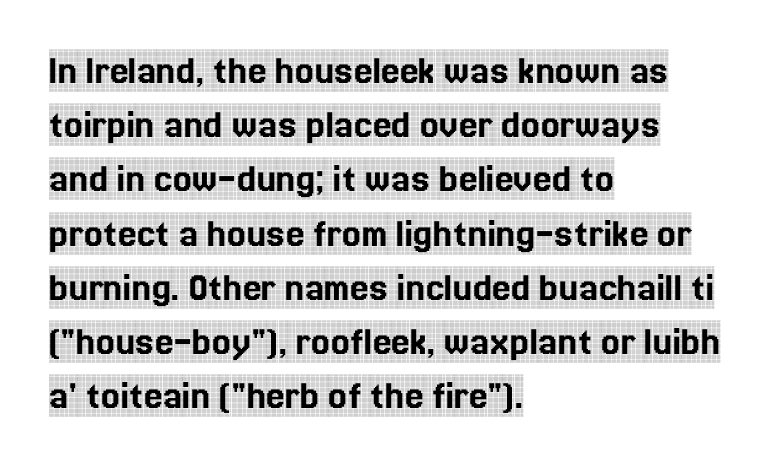
The image shows 42 px condensed serif type, upright; set left-aligned, normal line spacing (1.29x), normal letter spacing, not underlined; a large x-height.
